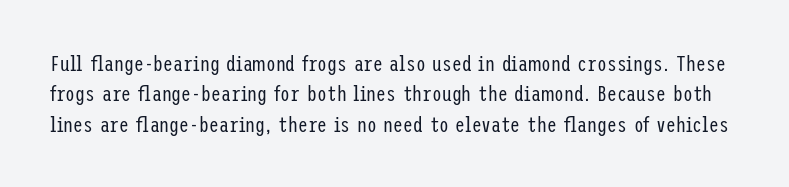
Unlike italic type, these characters show no tilt at all. The passage shown stacks its lines at a standard gap. Weight: not bold — regular or lighter. The gap between lines stays unmarked.
